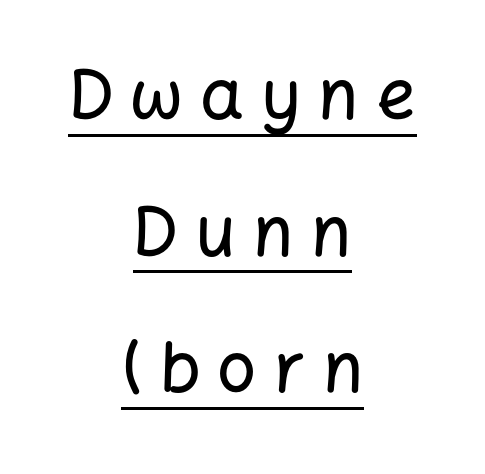
The image shows 69 px sans-serif type, upright; set centered, loose line spacing (1.98x), unusually wide letter spacing (+0.25 em), underlined; low stroke contrast and a medium x-height.
